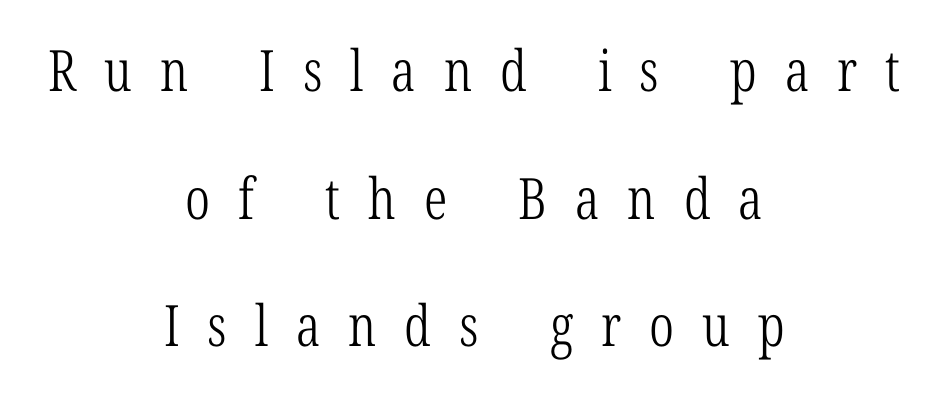
Notice how the passage keeps no hard edge, just a central spine. Compared with a typical body face, this is equally light or lighter still. Leading: increased. Does the type have serifs? Yes, each stem ends in a small foot. You could not count columns in this text — the font is proportionally spaced.
